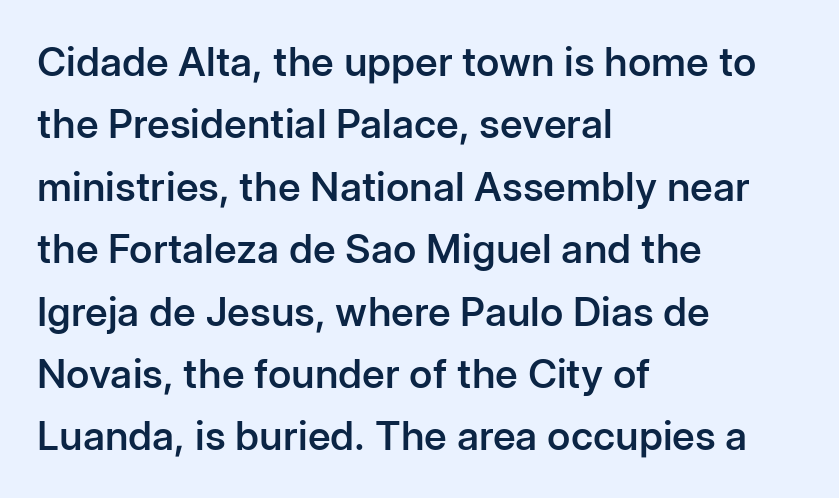
{"serif": "no", "italic": "no", "bold": "semi", "weight": "semibold", "width": "normal", "stroke_contrast": "low", "x_height": "medium", "monospaced": "no", "underline": "no", "align": "left", "line_spacing": "normal", "line_spacing_ratio": 1.56, "letter_spacing": "normal", "letter_spacing_em": 0.0, "glyph_px": 40}
